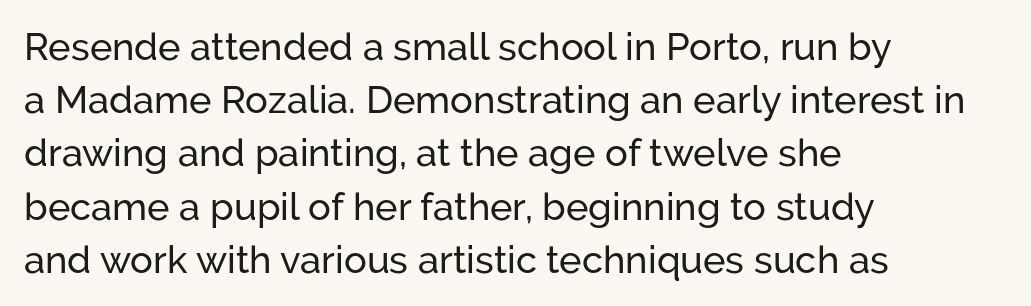
{"serif": "no", "italic": "no", "width": "normal", "stroke_contrast": "low", "x_height": "medium", "monospaced": "no", "underline": "no", "align": "left", "line_spacing": "normal", "line_spacing_ratio": 1.4, "letter_spacing": "normal", "letter_spacing_em": 0.0, "glyph_px": 38}
